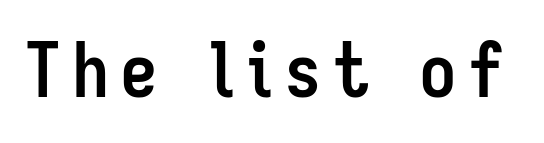
The image shows 75 px semibold, condensed sans-serif type, upright; set not underlined; low stroke contrast and a medium x-height.
